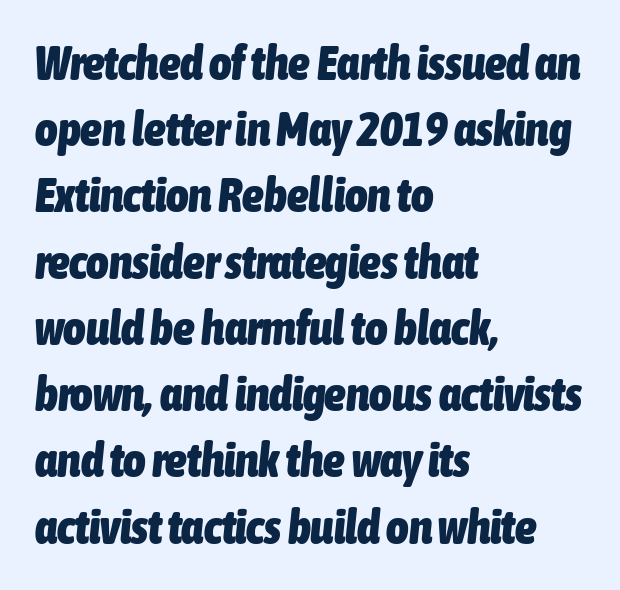
{"italic": "yes", "lean": "right", "slant_degrees": 6, "bold": "yes", "weight": "heavy", "width": "condensed", "stroke_contrast": "low", "x_height": "medium", "monospaced": "no", "underline": "no", "align": "left", "line_spacing": "normal", "line_spacing_ratio": 1.38, "letter_spacing": "normal", "letter_spacing_em": 0.0, "glyph_px": 48}
